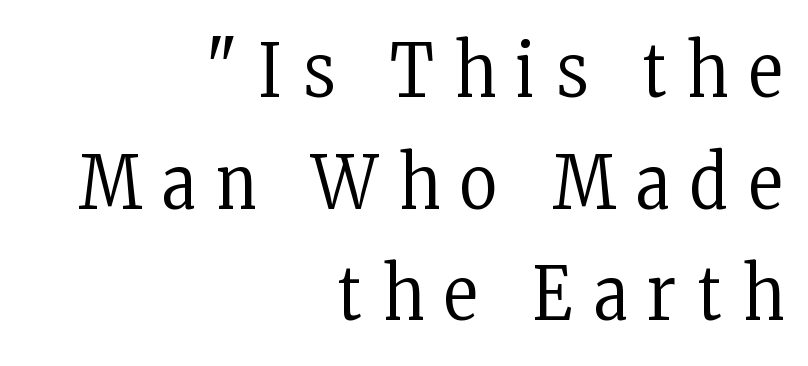
{"serif": "yes", "italic": "no", "bold": "no", "weight": "regular", "width": "condensed", "stroke_contrast": "low", "x_height": "medium", "monospaced": "no", "underline": "no", "align": "right", "line_spacing": "normal", "line_spacing_ratio": 1.53, "letter_spacing": "wide", "letter_spacing_em": 0.29, "glyph_px": 73}
